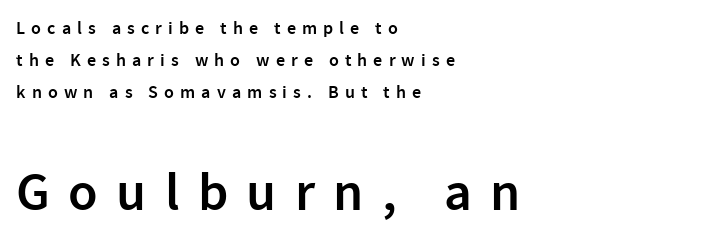
Q: Is the text bold? A: Semi-bold.
Q: Is the text italic (slanted)? A: No, it is upright.
Q: Is the typeface a serif or a sans-serif typeface? A: Sans-serif.
Q: Is the text underlined? A: No.
Q: How is the paragraph aligned? A: Left-aligned.
Q: Is the spacing between letters normal or unusually wide? A: Unusually wide.
Q: Which block of text is set in a larger size, the first (top) or the second (bottom)? A: The second (bottom) one.
Q: Width (condensed, normal, or wide)? A: Normal.
Q: Stroke contrast? A: Low.
Q: x-height? A: Medium.
Q: Monospaced? A: No.
